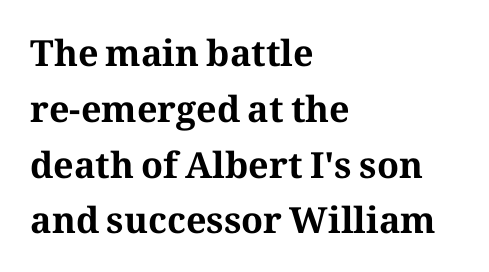
The image shows 36 px bold serif type, upright; set left-aligned, normal line spacing (1.55x), normal letter spacing, not underlined; medium stroke contrast and a medium x-height.
